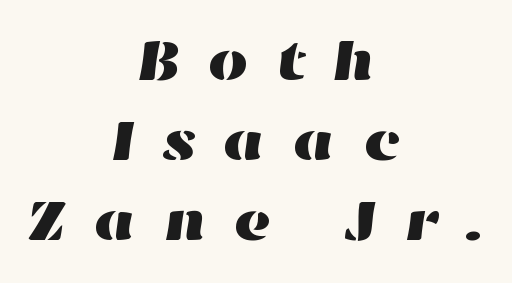
{"width": "wide", "stroke_contrast": "high", "x_height": "medium", "monospaced": "no", "underline": "no", "align": "center", "line_spacing": "normal", "line_spacing_ratio": 1.38, "letter_spacing": "wide", "letter_spacing_em": 0.46, "glyph_px": 58}
